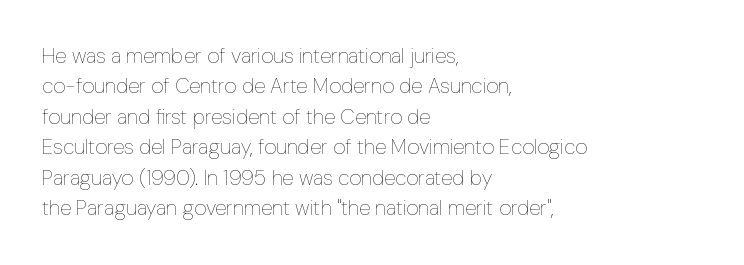
Letter spacing: default. Ink coverage per letter is moderate at most. The rag falls on the right side of this text block. Descenders are the only things crossing below the line. This block has exactly the height ordinary leading produces. This is the regular roman posture of the typeface.
